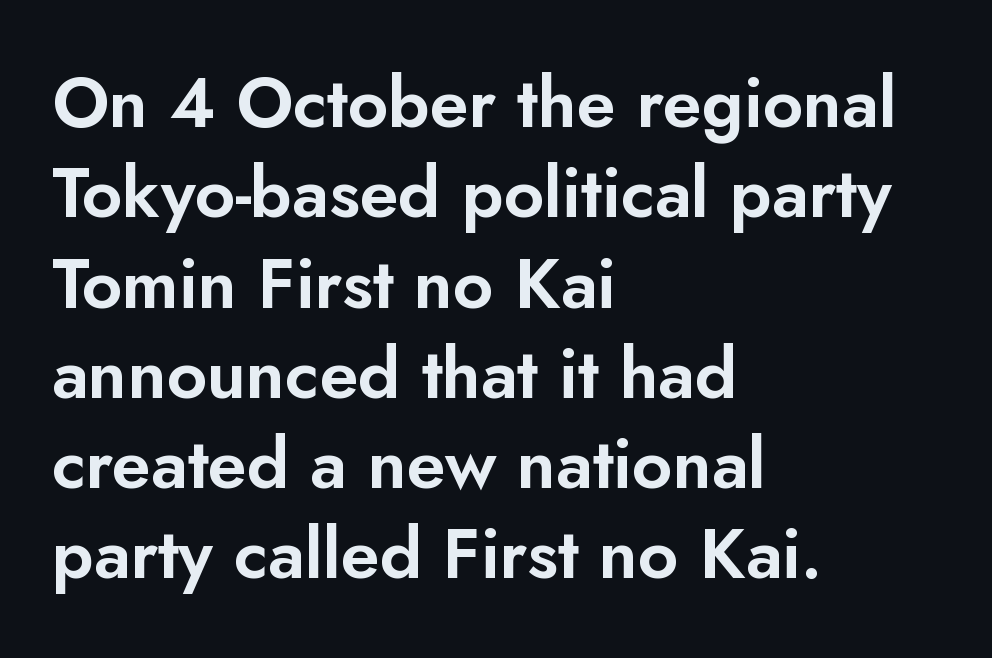
The image shows 70 px sans-serif type, upright; set left-aligned, normal line spacing (1.29x), normal letter spacing, not underlined; low stroke contrast and a small x-height.
